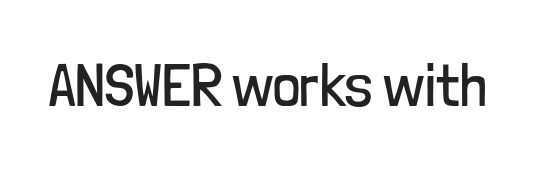
This sample uses a sans-serif face. Notice how the stems are strictly vertical — no italics here. Vertical stems look standard width or narrower in stroke. Letters rest on an invisible, unmarked baseline.
